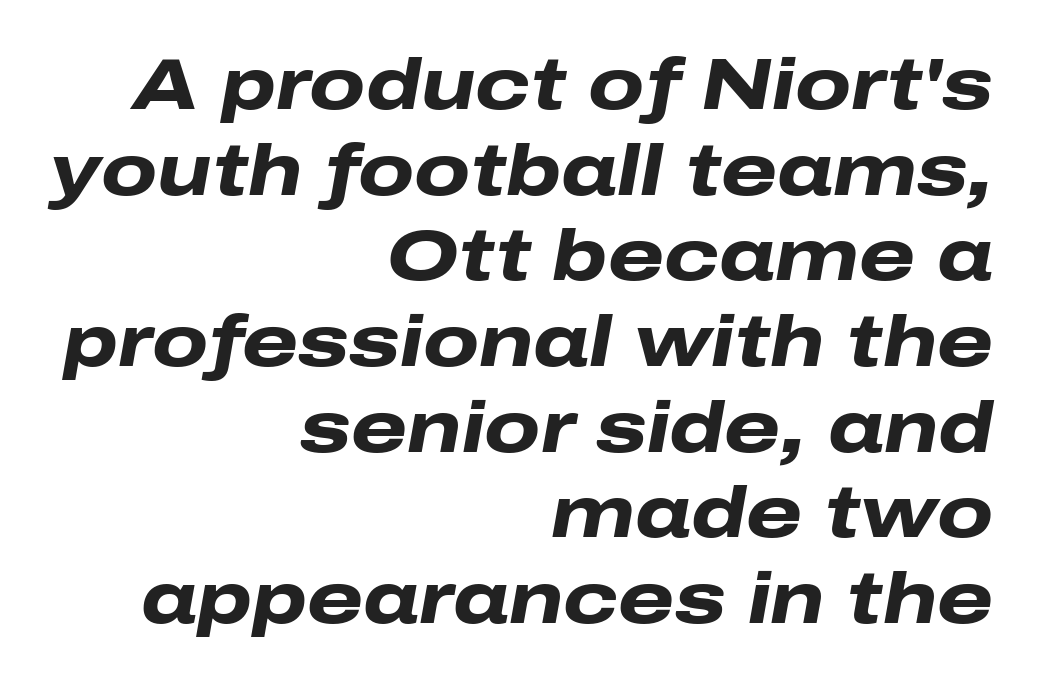
Every row of glyphs terminates at an identical x-position on the right. The space beneath each line is pristine and unruled. Character widths vary here, with narrow letters taking less room than wide ones. Glyph-to-glyph distance matches everyday printed text.
